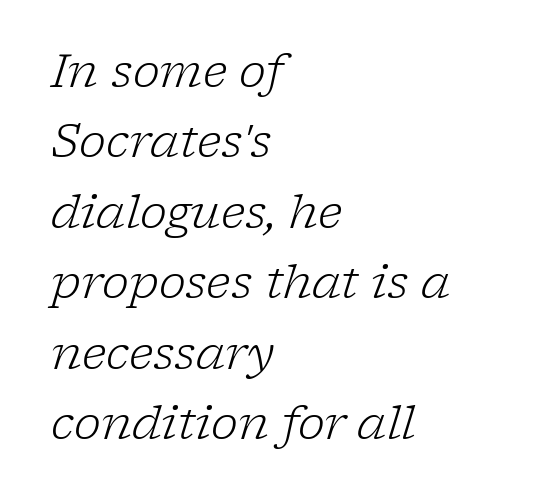
{"serif": "yes", "italic": "yes", "lean": "right", "slant_degrees": 17, "bold": "no", "weight": "light", "width": "normal", "stroke_contrast": "low", "x_height": "medium", "monospaced": "no", "underline": "no", "align": "left", "line_spacing": "normal", "line_spacing_ratio": 1.53, "letter_spacing": "normal", "letter_spacing_em": 0.0, "glyph_px": 46}
